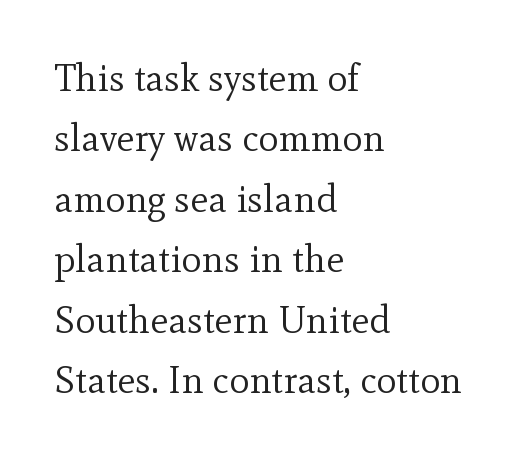
The image shows 38 px regular-weight serif type, upright; set left-aligned, normal line spacing (1.59x), normal letter spacing, not underlined; a small x-height.
